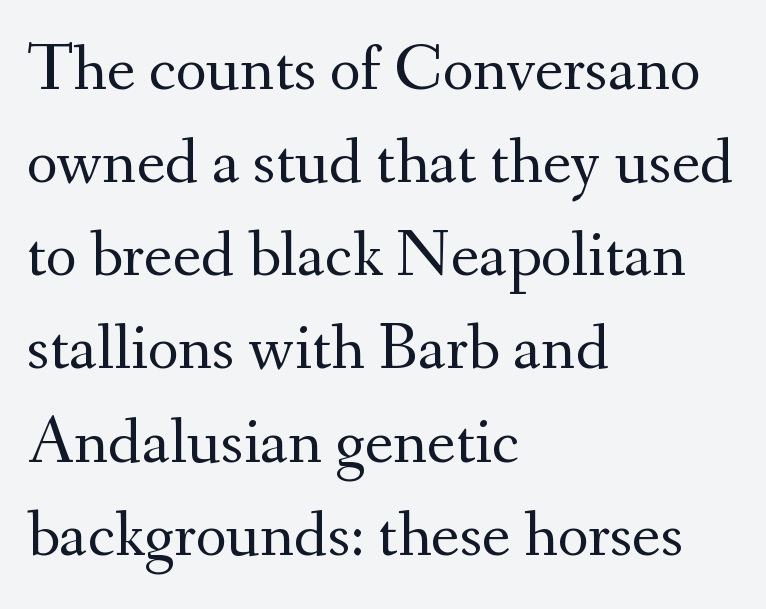
Q: Is the text bold? A: No.
Q: Is the text italic (slanted)? A: No, it is upright.
Q: Is the typeface a serif or a sans-serif typeface? A: Serif.
Q: Is the text underlined? A: No.
Q: How is the paragraph aligned? A: Left-aligned.
Q: Is the spacing between letters normal or unusually wide? A: Normal.
Q: Is the spacing between lines tight, normal or loose? A: Normal.
Q: Width (condensed, normal, or wide)? A: Normal.
Q: Stroke contrast? A: Medium.
Q: x-height? A: Small.
Q: Monospaced? A: No.
